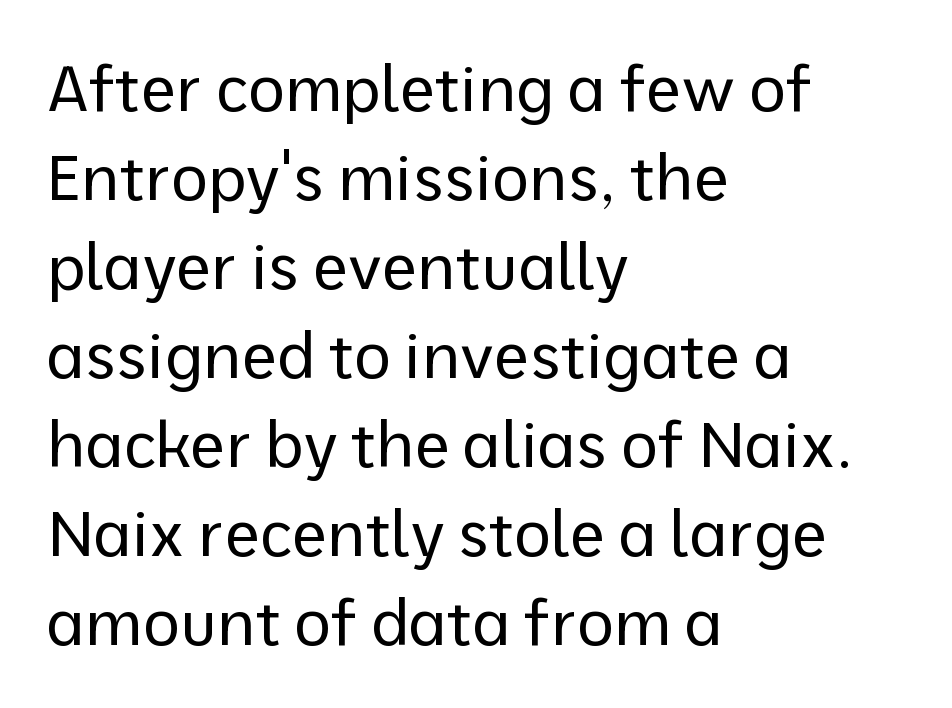
The image shows 64 px regular-weight sans-serif type, upright; set left-aligned, normal line spacing (1.39x), normal letter spacing, not underlined; low stroke contrast and a medium x-height.
